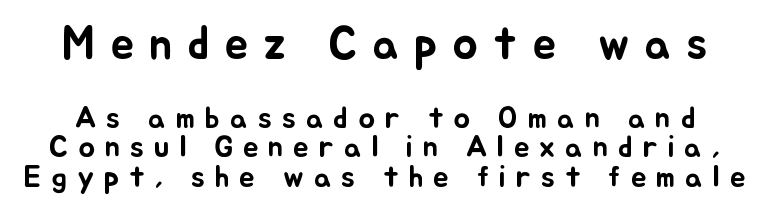
The specimen reads as upright at a glance. The passage shown stacks its lines with hardly any gap. Each letter keeps its own natural width here, so spacing adapts to shape. Short note: letters widely spaced. Size hierarchy here favors the leading block over the trailing one. Descenders are the only things crossing below the line.
